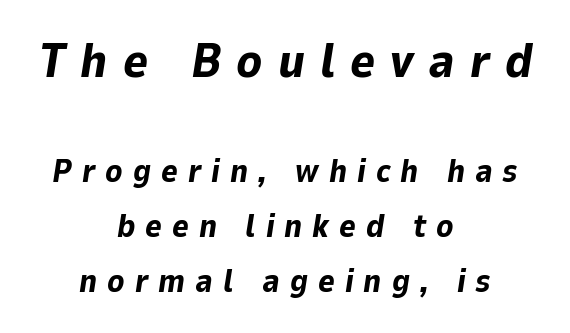
The image shows 48 px bold type, italic (leaning right); set centered, line spacing 1.72x, unusually wide letter spacing (+0.31 em), not underlined; the first (top) block is 1.5x larger; low stroke contrast and a medium x-height.
